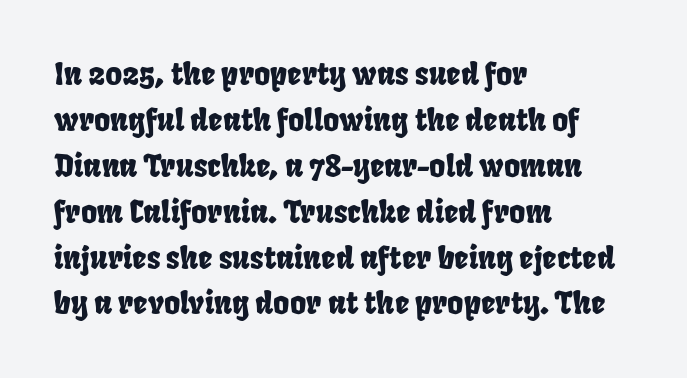
Q: Is the typeface a serif or a sans-serif typeface? A: Sans-serif.
Q: Is the text underlined? A: No.
Q: How is the paragraph aligned? A: Left-aligned.
Q: Is the spacing between letters normal or unusually wide? A: Normal.
Q: Is the spacing between lines tight, normal or loose? A: Normal.
Q: Width (condensed, normal, or wide)? A: Condensed.
Q: Stroke contrast? A: Low.
Q: x-height? A: Large.
Q: Monospaced? A: No.
